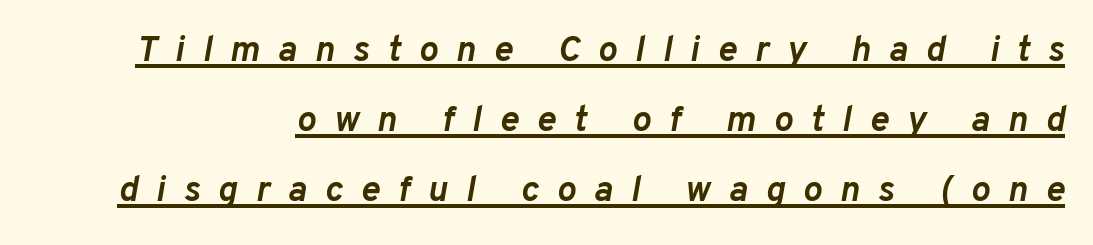
Quick note: interline space is abundant. If you drew a line through each stem, it would be angled. The passage shown is typed in a proportional face where columns would drift. The typesetter has applied underlining to the passage shown. Notice how thick the strokes are: this is what a full bold looks like.
